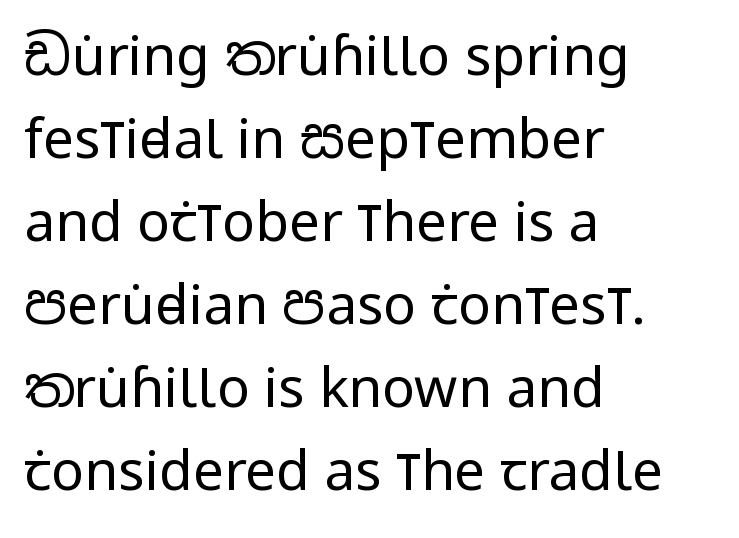
{"serif": "no", "italic": "no", "bold": "no", "weight": "regular", "width": "condensed", "stroke_contrast": "low", "x_height": "large", "monospaced": "no", "underline": "no", "align": "left", "line_spacing": "normal", "line_spacing_ratio": 1.51, "letter_spacing": "normal", "letter_spacing_em": 0.0, "glyph_px": 55}
